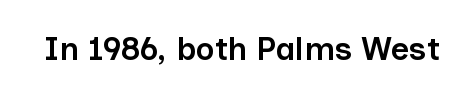
The image shows 32 px semibold sans-serif type, upright; set normal letter spacing, not underlined; low stroke contrast and a medium x-height.
